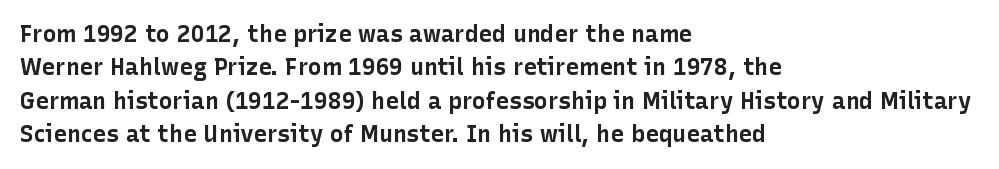
Q: Is the text bold? A: Yes.
Q: Is the text italic (slanted)? A: No, it is upright.
Q: Is the text underlined? A: No.
Q: How is the paragraph aligned? A: Left-aligned.
Q: Is the spacing between letters normal or unusually wide? A: Normal.
Q: Is the spacing between lines tight, normal or loose? A: Normal.
